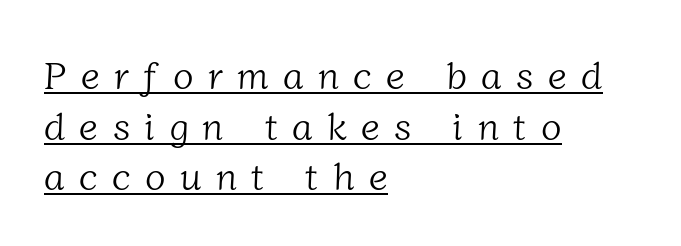
{"serif": "yes", "bold": "no", "weight": "light", "width": "normal", "stroke_contrast": "low", "x_height": "medium", "monospaced": "no", "underline": "yes", "align": "left", "line_spacing": "normal", "line_spacing_ratio": 1.33, "letter_spacing": "wide", "letter_spacing_em": 0.38, "glyph_px": 38}
